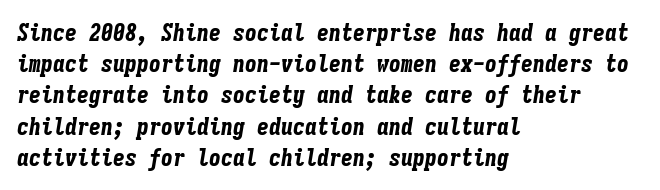
The image shows 24 px bold type, italic (leaning right); set left-aligned, normal line spacing (1.3x), normal letter spacing, not underlined.
